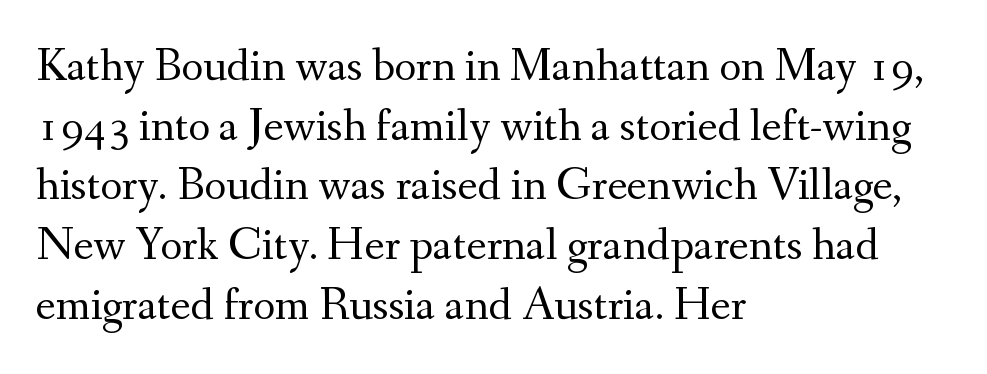
The image shows 47 px regular-weight serif type, upright; set left-aligned, normal line spacing (1.27x), normal letter spacing, not underlined; medium stroke contrast and a small x-height.
